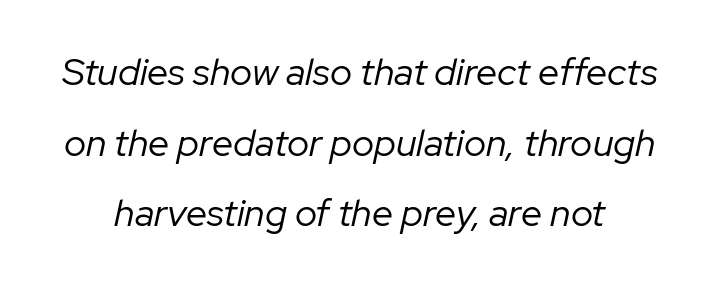
{"italic": "yes", "lean": "right", "slant_degrees": 12, "bold": "no", "weight": "regular", "width": "normal", "stroke_contrast": "low", "x_height": "medium", "monospaced": "no", "underline": "no", "line_spacing_ratio": 1.86, "letter_spacing": "normal", "letter_spacing_em": 0.0, "glyph_px": 38}
